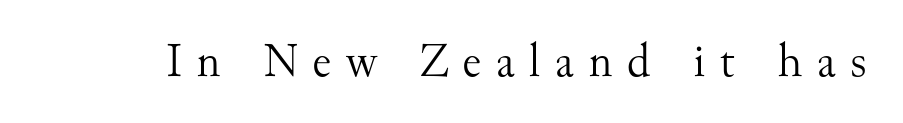
{"serif": "yes", "italic": "no", "bold": "no", "weight": "light", "width": "normal", "stroke_contrast": "medium", "x_height": "small", "monospaced": "no", "underline": "no", "letter_spacing": "wide", "letter_spacing_em": 0.3, "glyph_px": 48}
